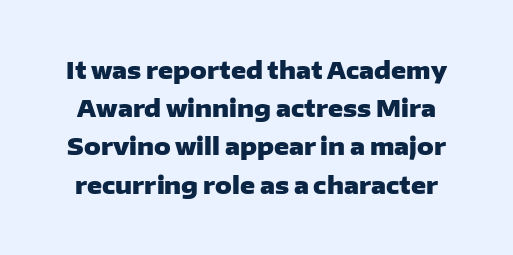
{"italic": "no", "bold": "yes", "underline": "no", "line_spacing": "normal", "line_spacing_ratio": 1.66, "letter_spacing": "normal", "letter_spacing_em": 0.0, "glyph_px": 23}
